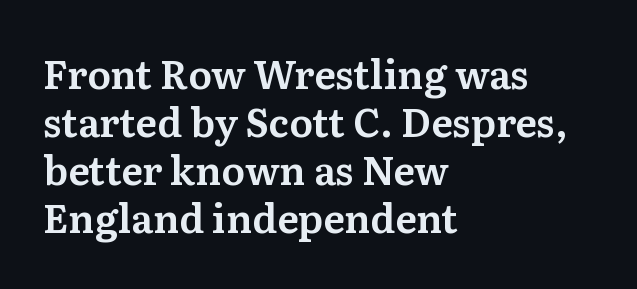
Ascenders rise straight up at ninety degrees. The rendering uses natural spacing where letterforms have individual widths. Notice how the passage keeps a crisp vertical edge on the left only. Unmarked baselines from the first word to the last. The font family rendered here belongs to the serif group. Tracking here is standard; glyphs follow each other at the usual distance.
